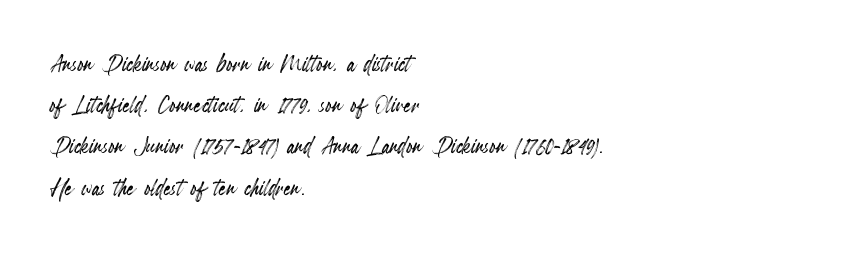
Alignment: flush left. Caption: standard tracking, unaltered. Looks like regular typesetting: each glyph gets only the width it needs. The passage shown stacks its lines at a standard gap. Decoration check: the copy has no underline.
